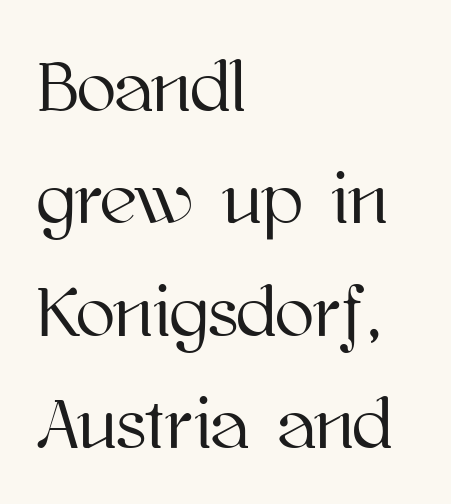
The passage shown is typed in a proportional face where columns would drift. Caption: multi-line text, flush left, ragged right. Students, note that the glyphs here touch the page at normal intervals. It's the straight-up-and-down kind of type. The line-height multiplier appears to be the usual default. The baseline area is clear.
